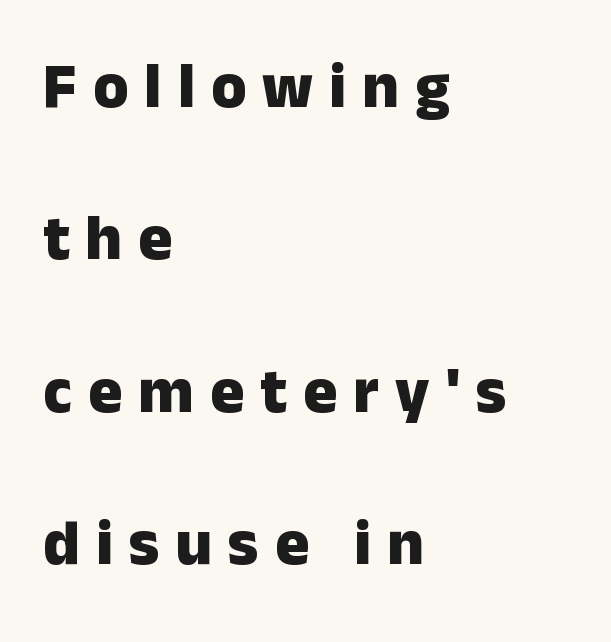
Look at the bottom of the vertical strokes: they stop flat, with no serifs. The passage is arranged the way most books set body copy — flush left. Characters follow at a spacing far wider than the type designer built in. Pretty heavy lettering here — definitely bold. The space between consecutive lines is lavish. These lines are rendered in a variable-pitch font.
